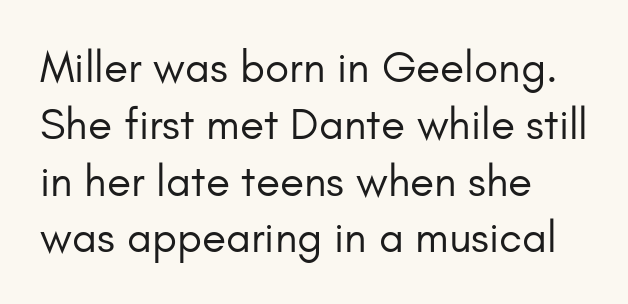
{"serif": "no", "italic": "no", "bold": "no", "weight": "regular", "width": "normal", "stroke_contrast": "low", "x_height": "small", "monospaced": "no", "underline": "no", "align": "left", "line_spacing": "normal", "line_spacing_ratio": 1.29, "letter_spacing": "normal", "letter_spacing_em": 0.0, "glyph_px": 44}
